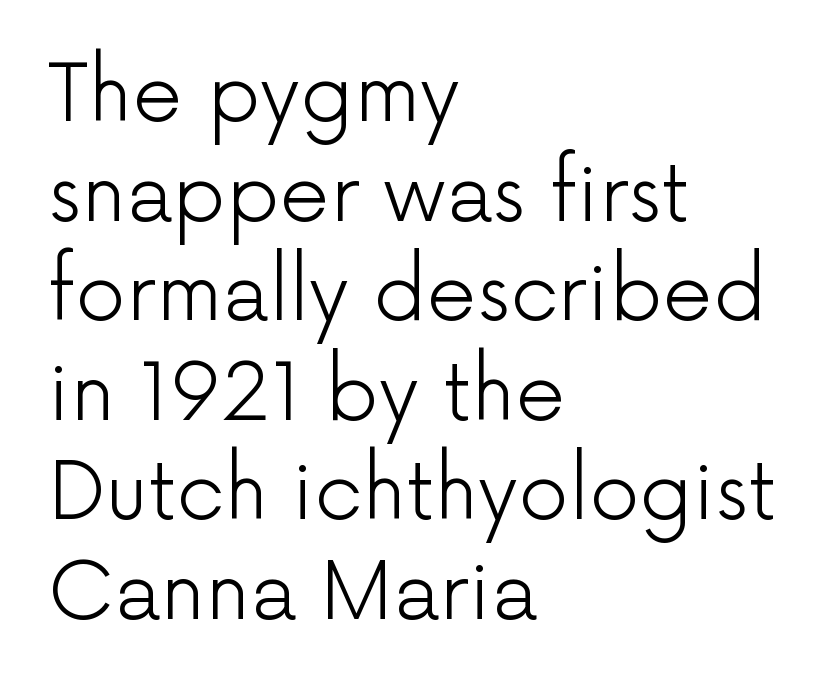
The image shows 79 px light sans-serif type, upright; set left-aligned, normal line spacing (1.26x), normal letter spacing, not underlined; low stroke contrast and a medium x-height.
